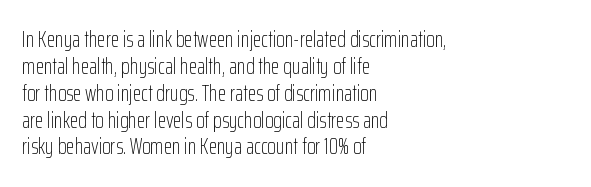
Honestly, the letter spacing is just normal — you wouldn't notice it. A student would call this left alignment; a typographer would say flush left, rag right. The font sits on the lighter half of the weight spectrum, regular included. Just letters on the line, the space beneath them empty.
